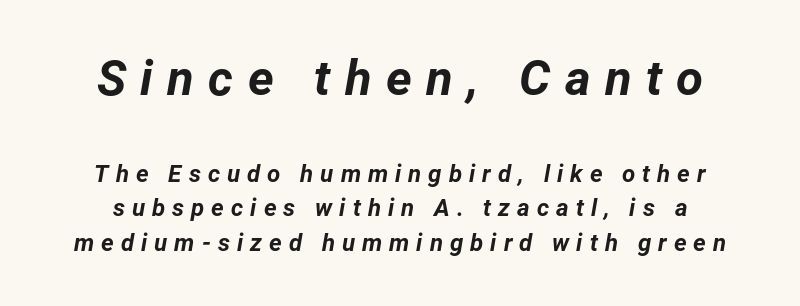
The image shows 49 px bold type, italic (leaning right); set normal line spacing (1.44x), unusually wide letter spacing (+0.29 em), not underlined; the first (top) block is 2.04x larger; low stroke contrast and a medium x-height.
